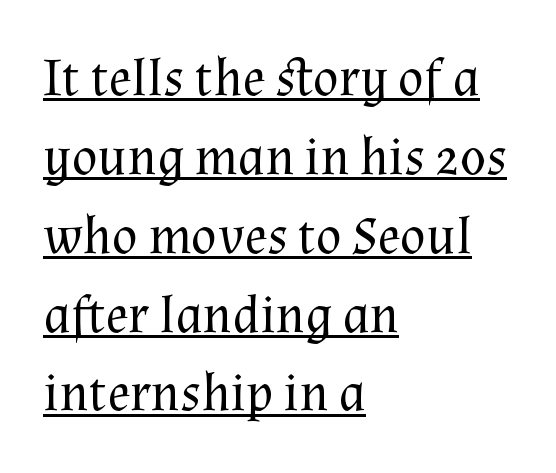
Q: Is the text bold? A: No.
Q: Is the text italic (slanted)? A: No, it is upright.
Q: Is the text underlined? A: Yes.
Q: How is the paragraph aligned? A: Left-aligned.
Q: Is the spacing between letters normal or unusually wide? A: Normal.
Q: Is the spacing between lines tight, normal or loose? A: Normal.
Q: Width (condensed, normal, or wide)? A: Normal.
Q: Stroke contrast? A: Medium.
Q: x-height? A: Medium.
Q: Monospaced? A: No.
